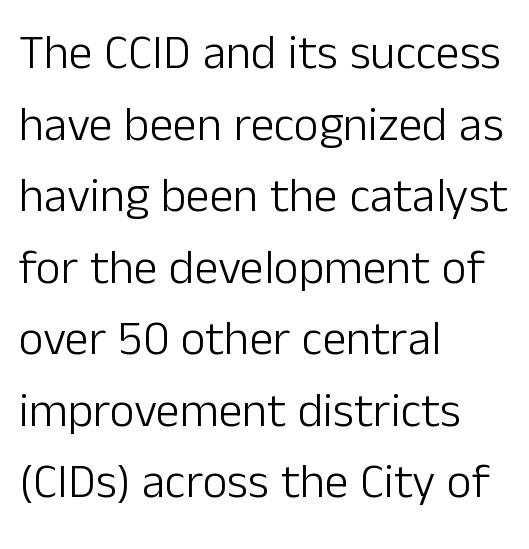
Check the space under the baseline: it is left empty. Think standard paragraph weight, or any step lighter than that. Regarding serifs, this sample does without them. No extra tracking has been applied to these lines. A roman cut, with each character standing at attention. Is this a fixed-width face? No — the glyphs have proportional, varying widths.
